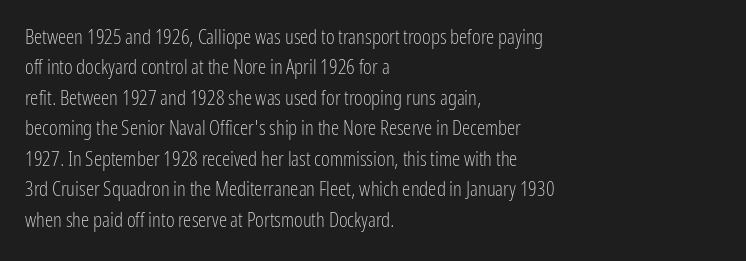
The image shows 21 px text type, upright; set left-aligned, normal line spacing (1.45x), normal letter spacing, not underlined.
